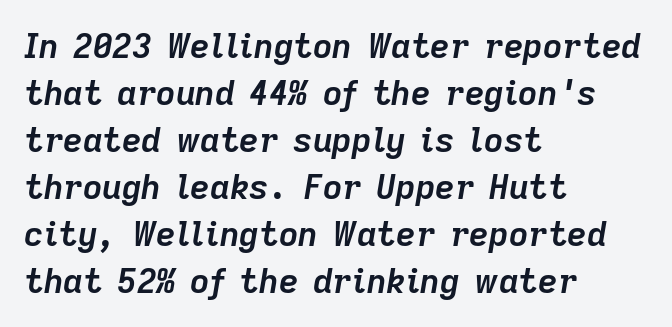
Q: Is the text bold? A: Yes.
Q: Is the text italic (slanted)? A: Yes, it leans right by about 9 degrees.
Q: Is the text underlined? A: No.
Q: How is the paragraph aligned? A: Left-aligned.
Q: Is the spacing between letters normal or unusually wide? A: Normal.
Q: Is the spacing between lines tight, normal or loose? A: Normal.
Q: Width (condensed, normal, or wide)? A: Normal.
Q: Stroke contrast? A: Low.
Q: x-height? A: Medium.
Q: Monospaced? A: No.
